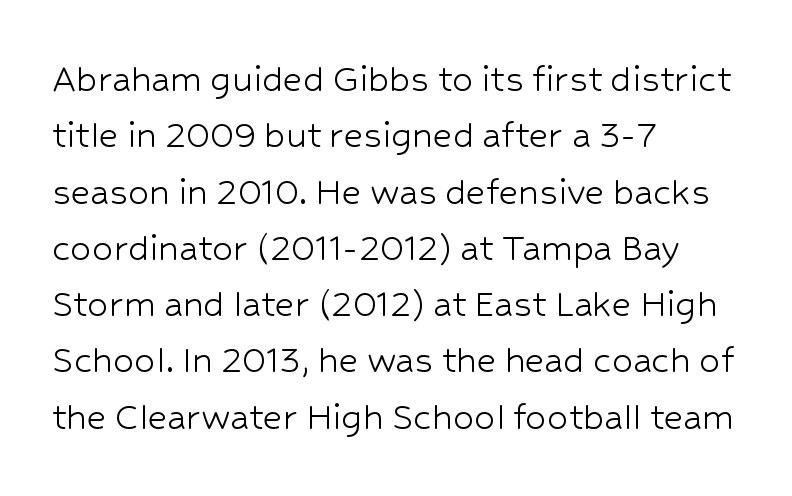
If you drew a line through each stem, it would be perfectly vertical. Does the copy run flush right? No — it runs flush left. Character widths vary here, with narrow letters taking less room than wide ones. Summary of vertical rhythm: regular, with standard interline spacing. The letters carry no serifs — their stems end cleanly without finishing strokes.
